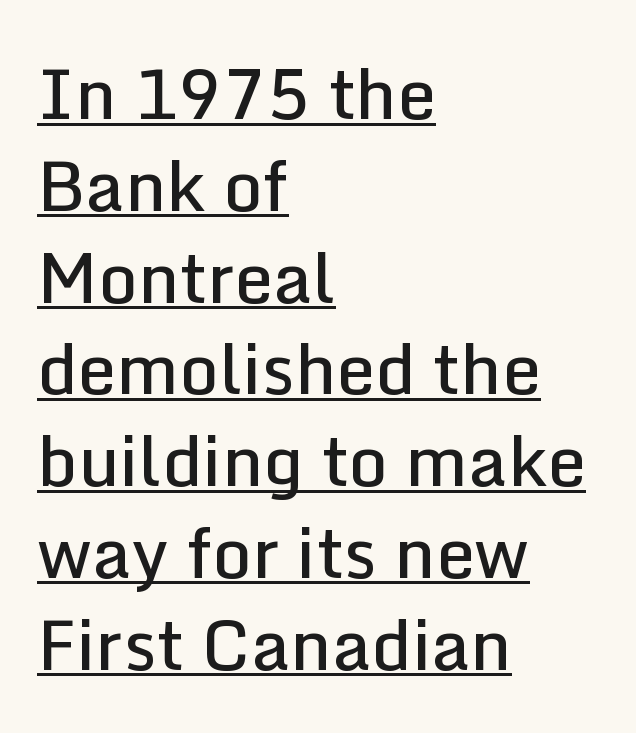
Underline: present. In terms of posture, this sample is upright. The block of text has a typical density, with ordinary space between rows. Compared with an ordinary text face, these strokes are moderately heavier — a semibold. The tracking reads as untouched default to a designer's eye.
